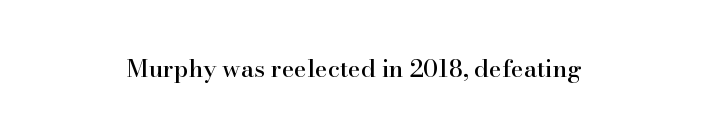
A centered setting, common on invitations and titles, is used for this passage. The glyphs are unaccompanied by any horizontal stroke below them. A typesetter would mark this as roman, not italic. Nothing unusual about the tracking: characters are spaced as the font intends.
